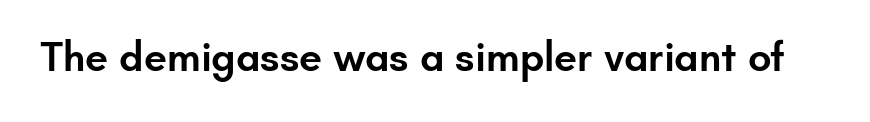
The image shows 41 px semibold sans-serif type, upright; set normal letter spacing, not underlined; low stroke contrast and a small x-height.
